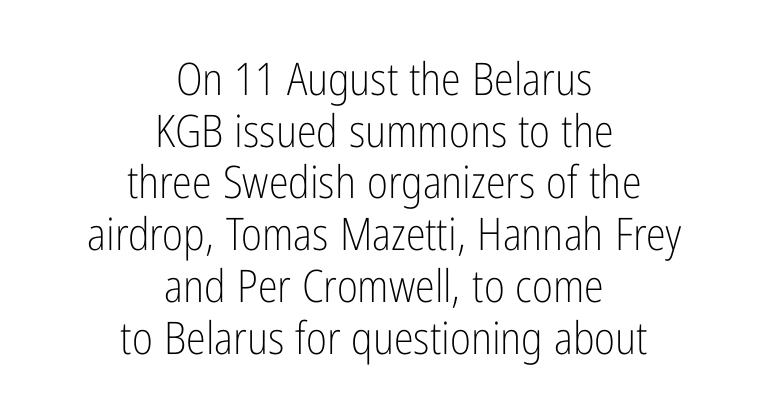
The image shows 45 px light, condensed sans-serif type, upright; set centered, tight line spacing (1.15x), normal letter spacing, not underlined; low stroke contrast and a medium x-height.
